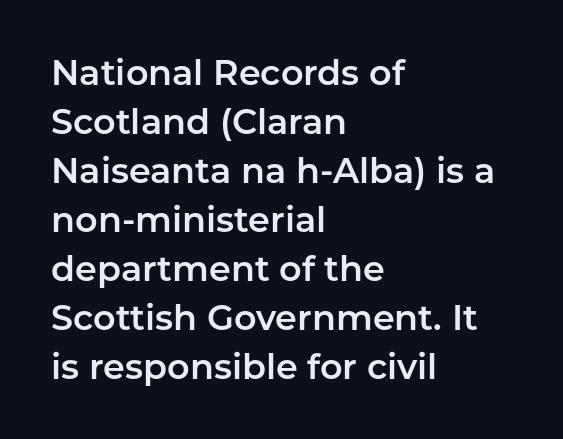
The image shows 35 px sans-serif type, upright; set left-aligned, normal line spacing (1.4x), normal letter spacing, not underlined; low stroke contrast and a medium x-height.
